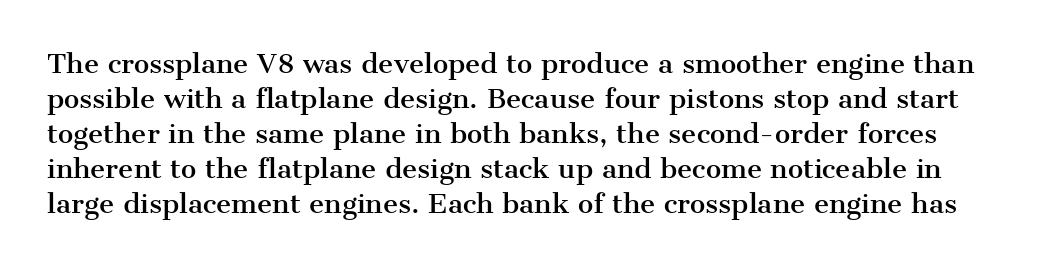
Q: Is the text italic (slanted)? A: No, it is upright.
Q: Is the text underlined? A: No.
Q: Is the spacing between letters normal or unusually wide? A: Normal.
Q: Is the spacing between lines tight, normal or loose? A: Normal.
